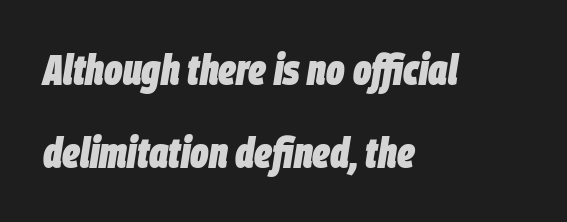
{"italic": "yes", "lean": "right", "slant_degrees": 9, "bold": "yes", "weight": "heavy", "width": "condensed", "stroke_contrast": "low", "x_height": "large", "monospaced": "no", "underline": "no", "align": "left", "line_spacing": "loose", "line_spacing_ratio": 1.94, "letter_spacing": "normal", "letter_spacing_em": 0.0, "glyph_px": 43}
